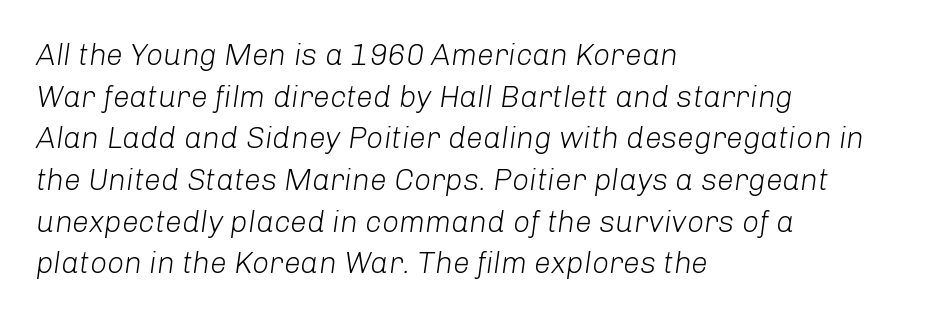
The font's italic variant was chosen for this text. Type without underlining. Think of a printed novel: that variable character pitch is what you see here. The block of text has a typical density, with ordinary space between rows.
